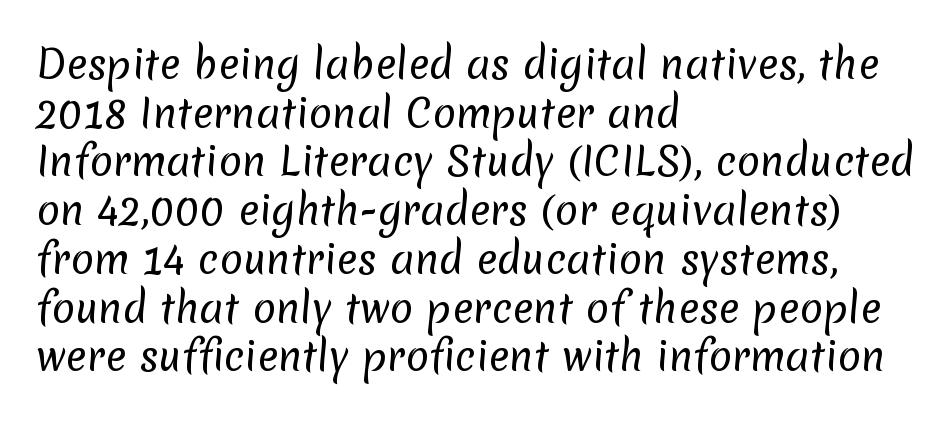
This sample uses plain, unmodified letter spacing. What's the leading like? Ordinary, nothing unusual. This sample has the flowing, uneven cadence of proportional lettering. A student would call this left alignment; a typographer would say flush left, rag right. The strip under each line holds only bare page. The glyphs in this specimen are sans serif.
